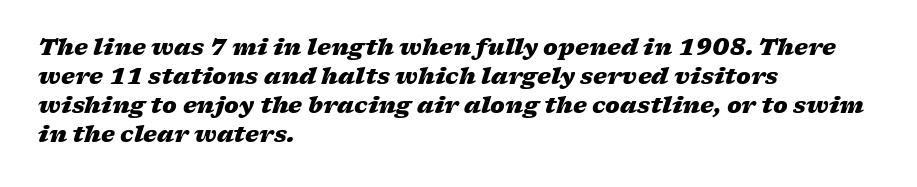
Q: Is the text bold? A: Yes.
Q: Is the text italic (slanted)? A: Yes, it leans right by about 17 degrees.
Q: Is the text underlined? A: No.
Q: How is the paragraph aligned? A: Left-aligned.
Q: Is the spacing between letters normal or unusually wide? A: Normal.
Q: Is the spacing between lines tight, normal or loose? A: Normal.
